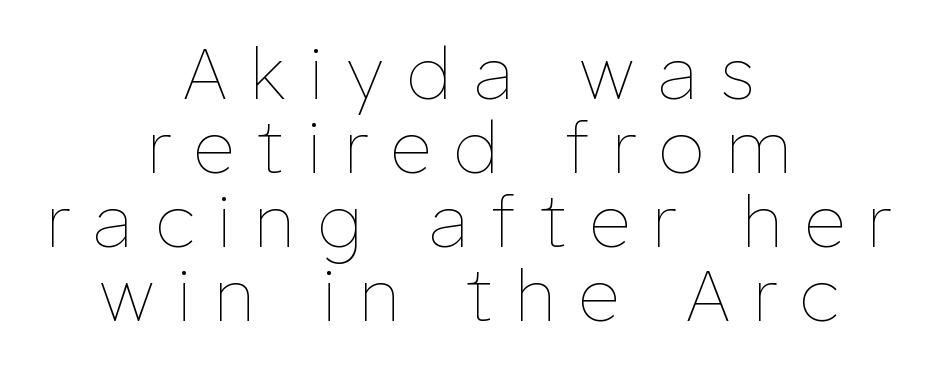
{"italic": "no", "bold": "no", "weight": "thin", "width": "normal", "stroke_contrast": "low", "x_height": "medium", "monospaced": "no", "underline": "no", "align": "center", "line_spacing": "tight", "line_spacing_ratio": 1.03, "letter_spacing": "wide", "letter_spacing_em": 0.33, "glyph_px": 72}
